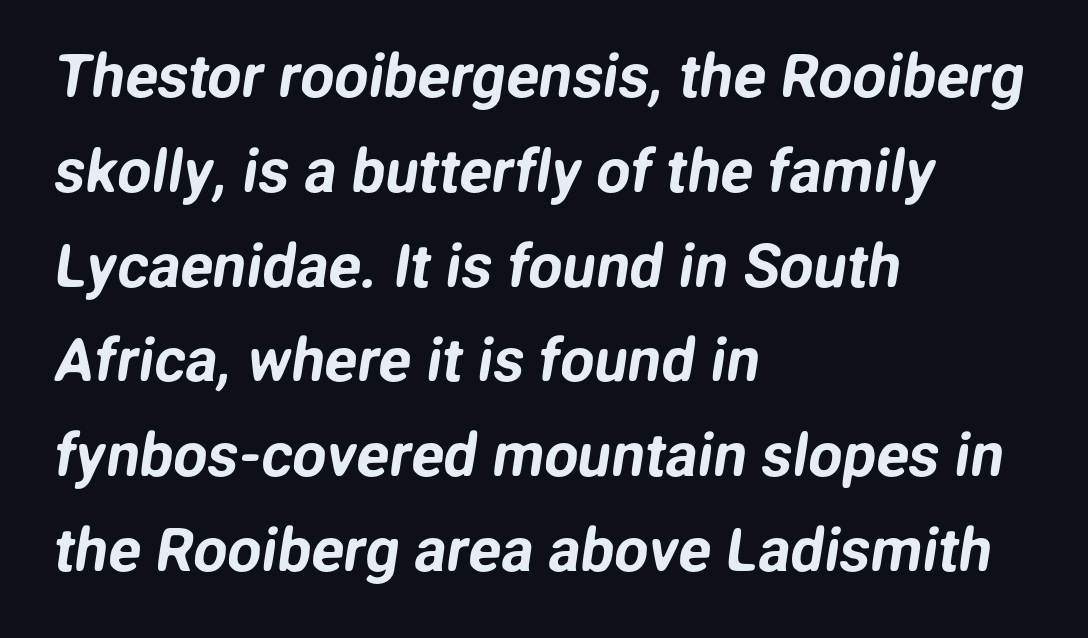
{"serif": "no", "width": "normal", "stroke_contrast": "low", "x_height": "medium", "monospaced": "no", "underline": "no", "align": "left", "line_spacing": "normal", "line_spacing_ratio": 1.58, "letter_spacing": "normal", "letter_spacing_em": 0.0, "glyph_px": 60}
